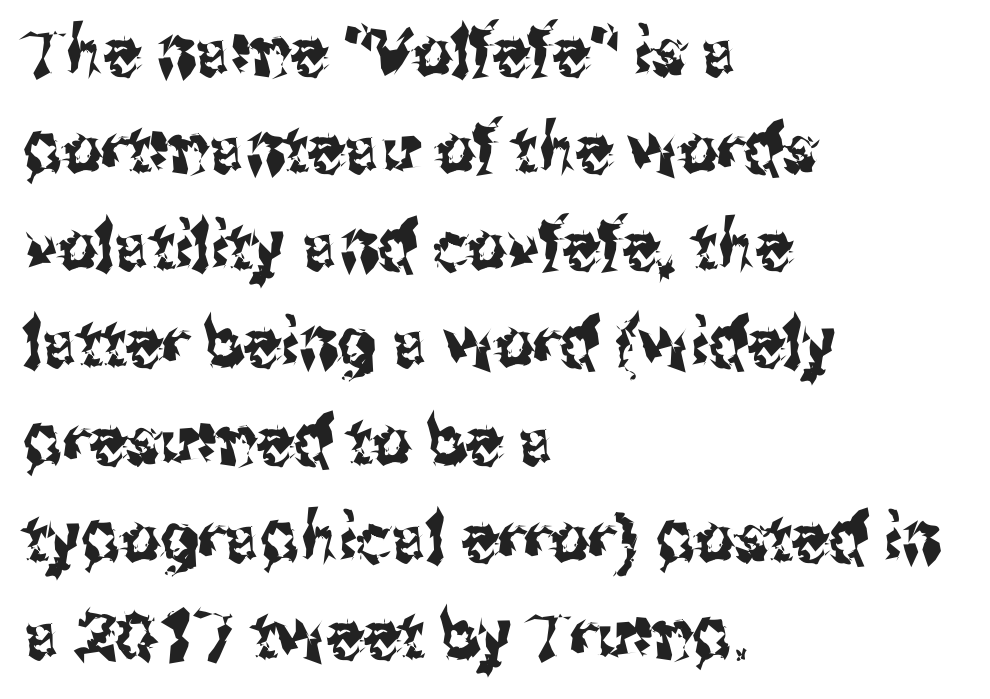
The image shows 67 px condensed sans-serif type, upright; set left-aligned, normal line spacing (1.45x), normal letter spacing, not underlined; medium stroke contrast and a medium x-height.
